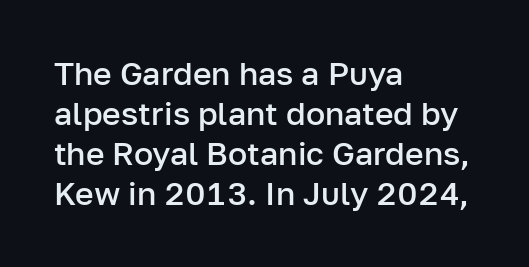
Q: Is the text bold? A: Semi-bold.
Q: Is the text italic (slanted)? A: No, it is upright.
Q: Is the typeface a serif or a sans-serif typeface? A: Sans-serif.
Q: Is the text underlined? A: No.
Q: How is the paragraph aligned? A: Left-aligned.
Q: Is the spacing between letters normal or unusually wide? A: Normal.
Q: Is the spacing between lines tight, normal or loose? A: Normal.
Q: Width (condensed, normal, or wide)? A: Normal.
Q: Stroke contrast? A: Low.
Q: x-height? A: Medium.
Q: Monospaced? A: No.
